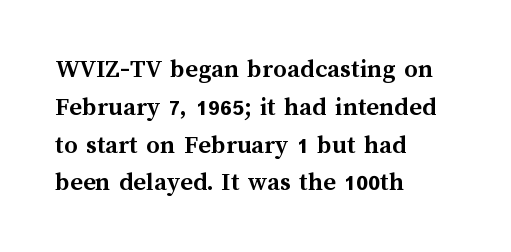
{"italic": "no", "bold": "yes", "underline": "no", "align": "left", "line_spacing": "normal", "line_spacing_ratio": 1.4, "letter_spacing": "normal", "letter_spacing_em": 0.0, "glyph_px": 27}
